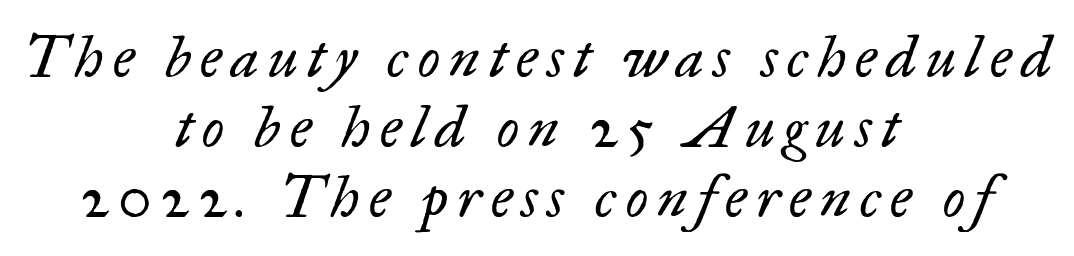
The image shows 58 px regular-weight serif type, italic (leaning right); set centered, line spacing 1.21x, not underlined; low stroke contrast and a small x-height.
